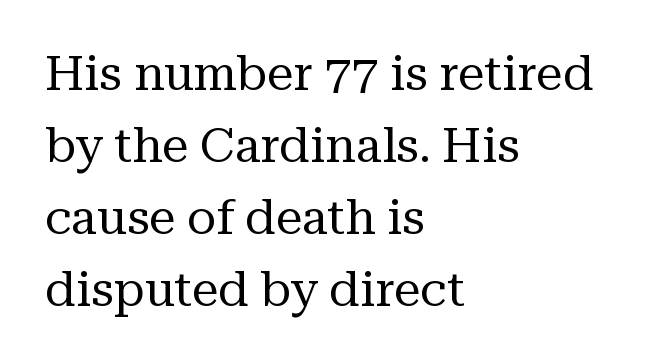
{"serif": "yes", "italic": "no", "bold": "no", "weight": "regular", "width": "normal", "stroke_contrast": "medium", "x_height": "medium", "monospaced": "no", "underline": "no", "align": "left", "line_spacing": "normal", "line_spacing_ratio": 1.5, "letter_spacing": "normal", "letter_spacing_em": 0.0, "glyph_px": 48}
